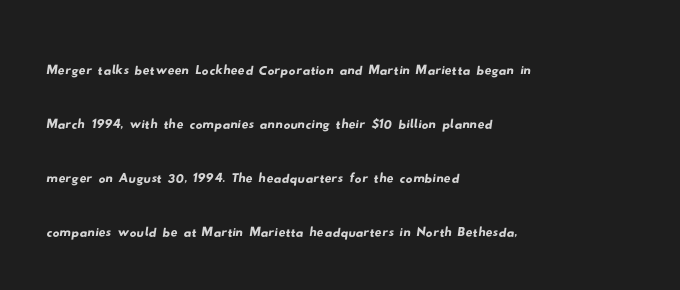
The image shows 34 px wide sans-serif type; set left-aligned, normal line spacing (1.59x), normal letter spacing, not underlined; low stroke contrast and a small x-height.
